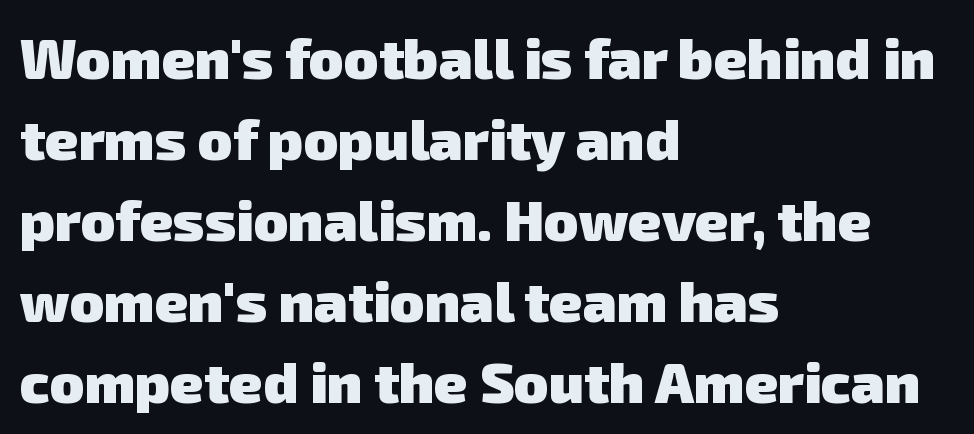
{"serif": "no", "bold": "yes", "weight": "heavy", "width": "normal", "stroke_contrast": "low", "x_height": "medium", "monospaced": "no", "underline": "no", "align": "left", "line_spacing": "normal", "line_spacing_ratio": 1.42, "letter_spacing": "normal", "letter_spacing_em": 0.0, "glyph_px": 57}
